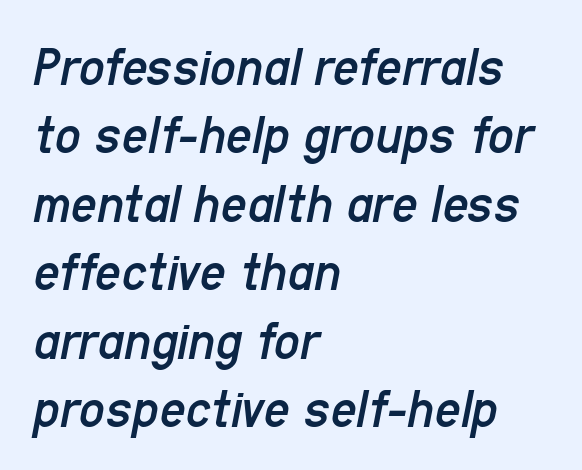
{"italic": "yes", "lean": "right", "slant_degrees": 11, "bold": "no", "weight": "regular", "width": "condensed", "stroke_contrast": "low", "x_height": "medium", "monospaced": "no", "underline": "no", "align": "left", "line_spacing_ratio": 1.2, "letter_spacing": "normal", "letter_spacing_em": 0.0, "glyph_px": 57}
